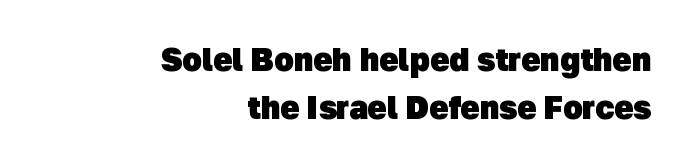
Check where the strokes stop: nothing finishes them off — pure sans. Check under the words: just untouched page. Caption: bold face, heavy strokes. Proportional: the letters do not fall into vertical columns. Teacher's note: observe the even right margin — that is flush-right alignment. Between one letter and the next there's only the usual sliver of space.
